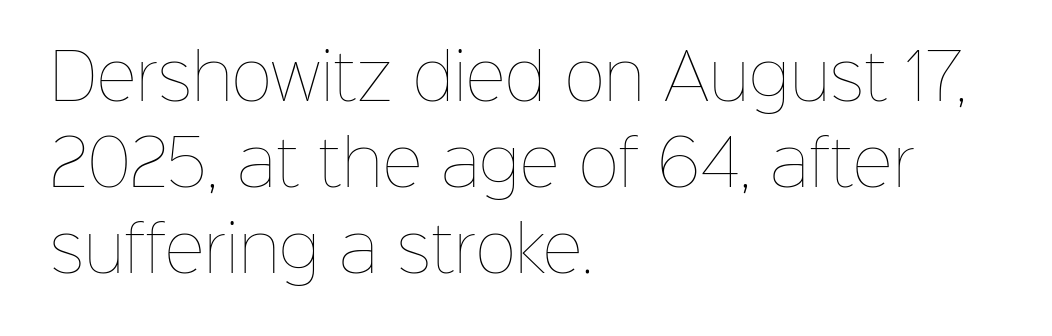
The image shows 62 px thin type, upright; set left-aligned, normal line spacing (1.39x), normal letter spacing, not underlined; low stroke contrast and a medium x-height.
